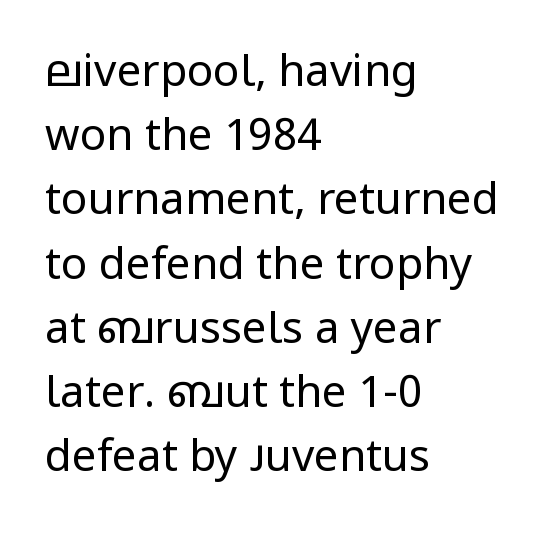
Q: Is the text bold? A: No.
Q: Is the text italic (slanted)? A: No, it is upright.
Q: Is the typeface a serif or a sans-serif typeface? A: Sans-serif.
Q: Is the text underlined? A: No.
Q: How is the paragraph aligned? A: Left-aligned.
Q: Is the spacing between letters normal or unusually wide? A: Normal.
Q: Is the spacing between lines tight, normal or loose? A: Normal.
Q: Width (condensed, normal, or wide)? A: Normal.
Q: Stroke contrast? A: Low.
Q: x-height? A: Medium.
Q: Monospaced? A: No.
